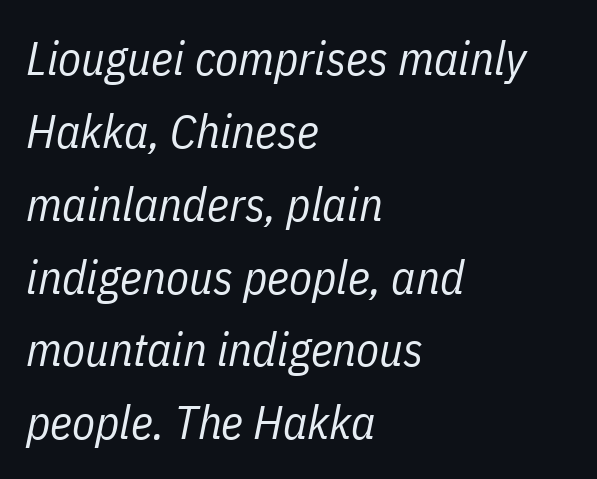
Looks like regular typesetting: each glyph gets only the width it needs. The vertical gap from one line to the next is medium. Unmarked baselines from the first word to the last. There's an unmistakable incline to the writing here.
